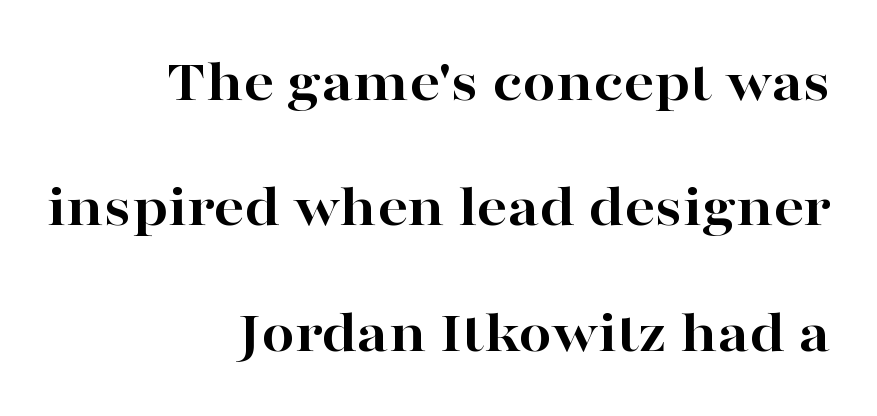
The image shows 60 px bold, wide serif type, upright; set right-aligned, loose line spacing (2.09x), normal letter spacing, not underlined; high stroke contrast and a medium x-height.
